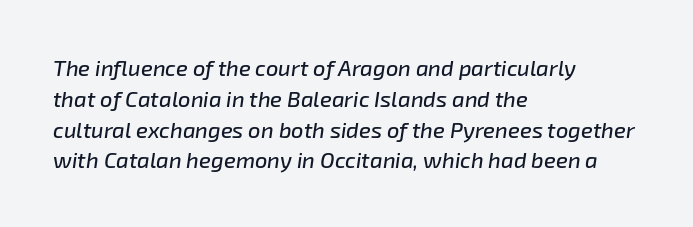
Just letters on the line, the space beneath them empty. Reading down the column, the eye jumps a familiar distance to each next line. The font's italic variant was chosen for this text. Nobody touched the tracking dial on this one. One-word summary of the alignment: left.
